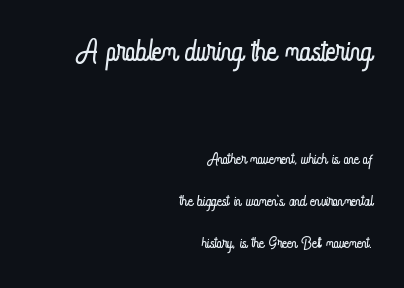
{"bold": "no", "weight": "light", "width": "condensed", "stroke_contrast": "low", "x_height": "small", "monospaced": "no", "underline": "no", "align": "right", "line_spacing": "loose", "line_spacing_ratio": 1.91, "letter_spacing": "normal", "letter_spacing_em": 0.0, "larger_block": "first", "size_ratio": 1.95, "glyph_px": 43}
